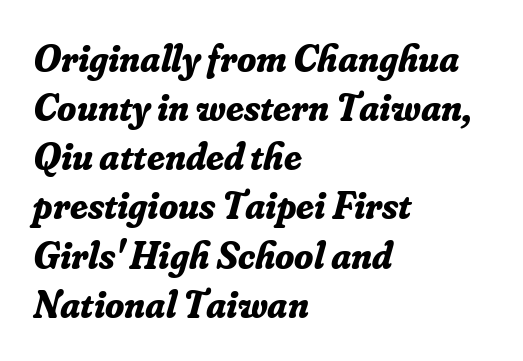
{"serif": "yes", "italic": "yes", "lean": "right", "slant_degrees": 16, "bold": "yes", "weight": "bold", "width": "normal", "stroke_contrast": "low", "x_height": "small", "monospaced": "no", "underline": "no", "align": "left", "line_spacing": "normal", "line_spacing_ratio": 1.26, "letter_spacing": "normal", "letter_spacing_em": 0.0, "glyph_px": 39}
